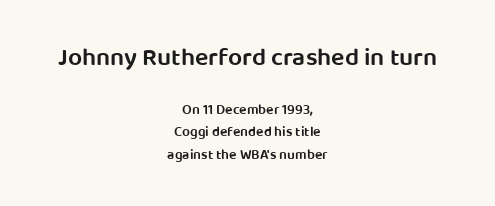
The image shows 25 px text type, upright; set centered, normal line spacing (1.6x), normal letter spacing, not underlined; the first (top) block is 1.79x larger.
